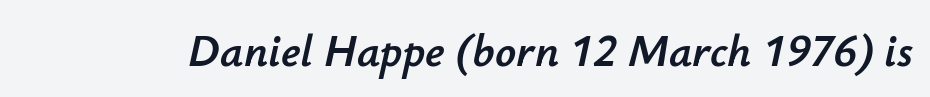
{"italic": "yes", "lean": "right", "slant_degrees": 12, "width": "normal", "stroke_contrast": "low", "x_height": "small", "monospaced": "no", "underline": "no", "letter_spacing": "normal", "letter_spacing_em": 0.0, "glyph_px": 46}
